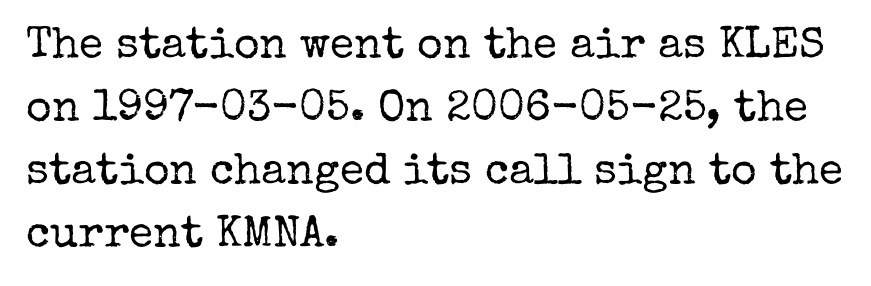
The image shows 44 px regular-weight serif type, upright; set left-aligned, normal line spacing (1.43x), normal letter spacing, not underlined; low stroke contrast and a medium x-height.
